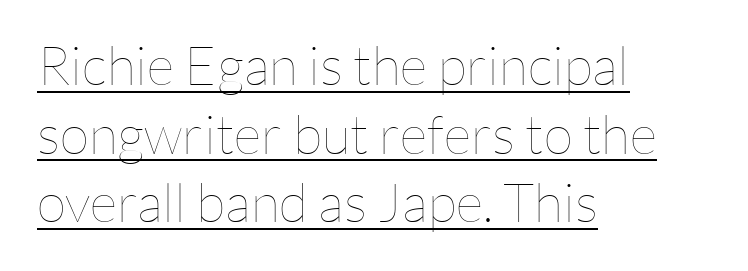
Q: Is the text bold? A: No.
Q: Is the text italic (slanted)? A: No, it is upright.
Q: Is the text underlined? A: Yes.
Q: How is the paragraph aligned? A: Left-aligned.
Q: Is the spacing between letters normal or unusually wide? A: Normal.
Q: Is the spacing between lines tight, normal or loose? A: Normal.
Q: Width (condensed, normal, or wide)? A: Normal.
Q: Stroke contrast? A: Low.
Q: x-height? A: Medium.
Q: Monospaced? A: No.
